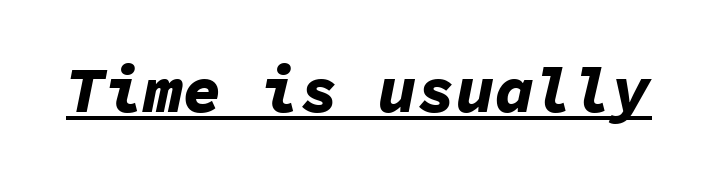
The rendering uses typewriter-style spacing with identical character cells. Honestly, the underline is the first thing you notice here. I'd describe the lettering as bold — thick and assertive. Looking at the ascenders, they clearly lean. Here the glyphs are tracked normally, forming tight word shapes.
